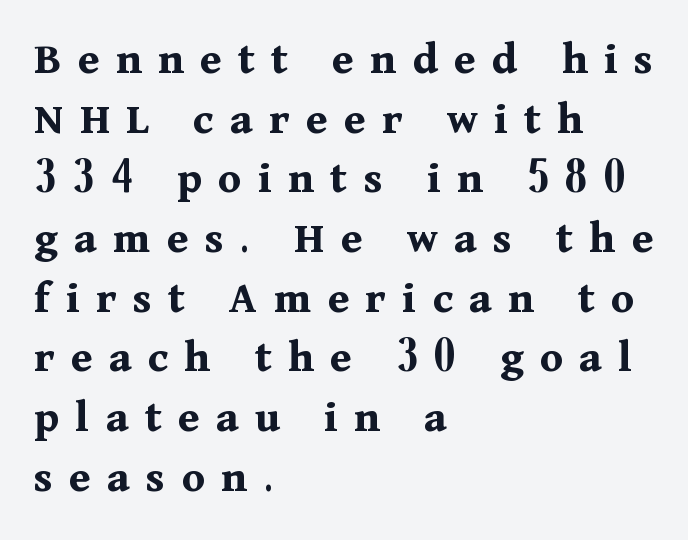
{"serif": "yes", "italic": "no", "bold": "yes", "weight": "bold", "width": "normal", "stroke_contrast": "medium", "x_height": "medium", "monospaced": "no", "underline": "no", "align": "left", "line_spacing": "normal", "line_spacing_ratio": 1.27, "letter_spacing": "wide", "letter_spacing_em": 0.35, "glyph_px": 47}
